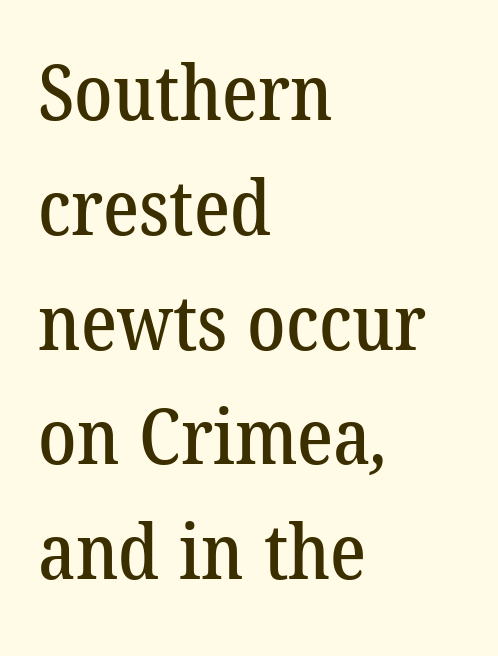
{"serif": "yes", "width": "normal", "stroke_contrast": "low", "x_height": "medium", "monospaced": "no", "underline": "no", "align": "left", "line_spacing": "normal", "line_spacing_ratio": 1.51, "letter_spacing": "normal", "letter_spacing_em": 0.0, "glyph_px": 76}
